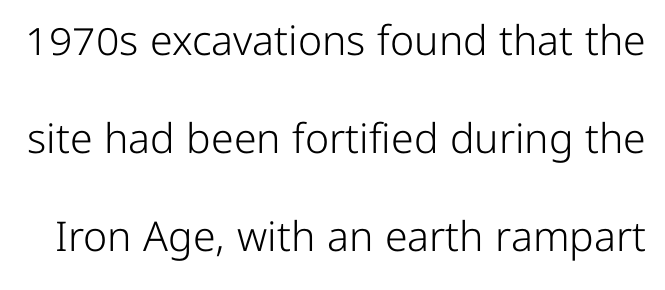
Q: Is the text bold? A: No.
Q: Is the text italic (slanted)? A: No, it is upright.
Q: Is the typeface a serif or a sans-serif typeface? A: Sans-serif.
Q: Is the text underlined? A: No.
Q: Is the spacing between letters normal or unusually wide? A: Normal.
Q: Is the spacing between lines tight, normal or loose? A: Loose.
Q: Width (condensed, normal, or wide)? A: Normal.
Q: Stroke contrast? A: Low.
Q: x-height? A: Medium.
Q: Monospaced? A: No.
